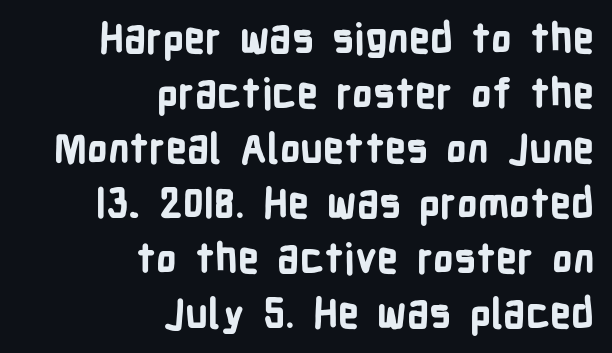
{"serif": "no", "italic": "no", "bold": "yes", "weight": "bold", "width": "condensed", "stroke_contrast": "low", "x_height": "medium", "monospaced": "no", "underline": "no", "align": "right", "line_spacing": "normal", "line_spacing_ratio": 1.34, "letter_spacing": "normal", "letter_spacing_em": 0.0, "glyph_px": 41}
